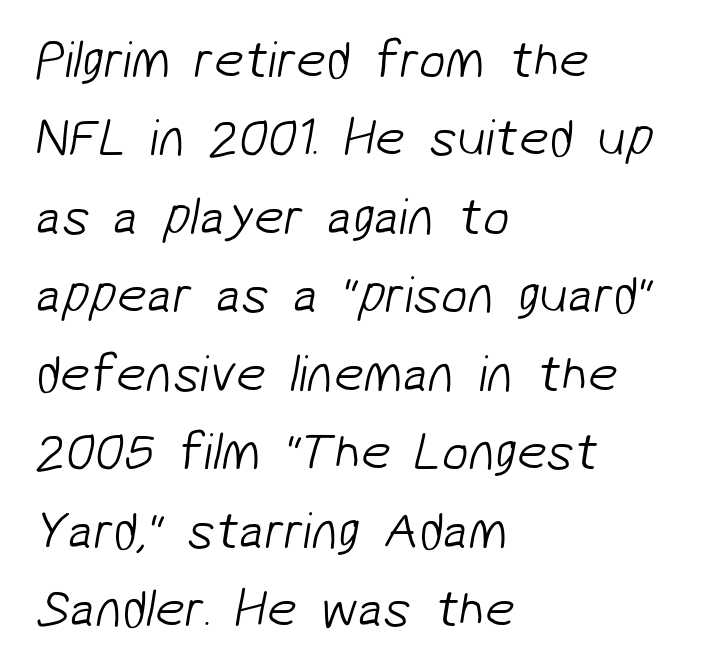
Q: Is the text bold? A: No.
Q: Is the typeface a serif or a sans-serif typeface? A: Sans-serif.
Q: Is the text underlined? A: No.
Q: How is the paragraph aligned? A: Left-aligned.
Q: Is the spacing between letters normal or unusually wide? A: Normal.
Q: Is the spacing between lines tight, normal or loose? A: Normal.
Q: Width (condensed, normal, or wide)? A: Normal.
Q: Stroke contrast? A: Low.
Q: x-height? A: Medium.
Q: Monospaced? A: No.
